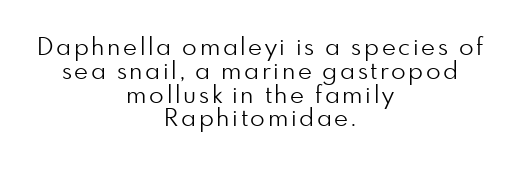
{"italic": "no", "bold": "no", "underline": "no", "align": "center", "line_spacing": "tight", "line_spacing_ratio": 0.99, "glyph_px": 24}
